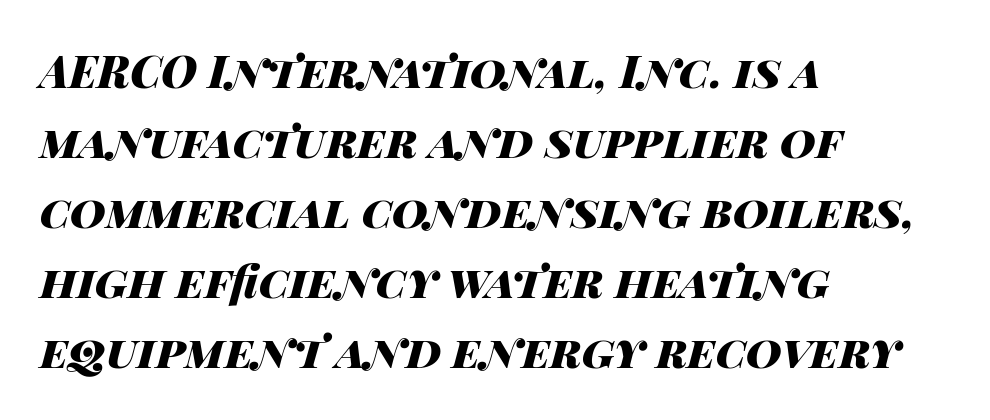
The image shows 44 px heavy, wide type, italic (leaning right); set left-aligned, normal line spacing (1.59x), normal letter spacing, not underlined; high stroke contrast and a large x-height.
